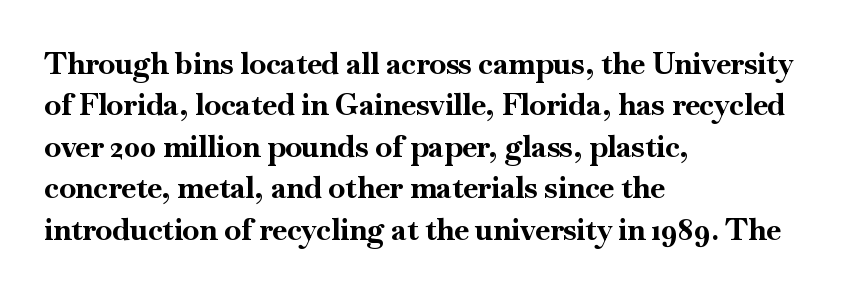
Q: Is the text bold? A: Yes.
Q: Is the text italic (slanted)? A: No, it is upright.
Q: Is the typeface a serif or a sans-serif typeface? A: Serif.
Q: Is the text underlined? A: No.
Q: How is the paragraph aligned? A: Left-aligned.
Q: Is the spacing between letters normal or unusually wide? A: Normal.
Q: Is the spacing between lines tight, normal or loose? A: Normal.
Q: Width (condensed, normal, or wide)? A: Normal.
Q: Stroke contrast? A: High.
Q: x-height? A: Small.
Q: Monospaced? A: No.
